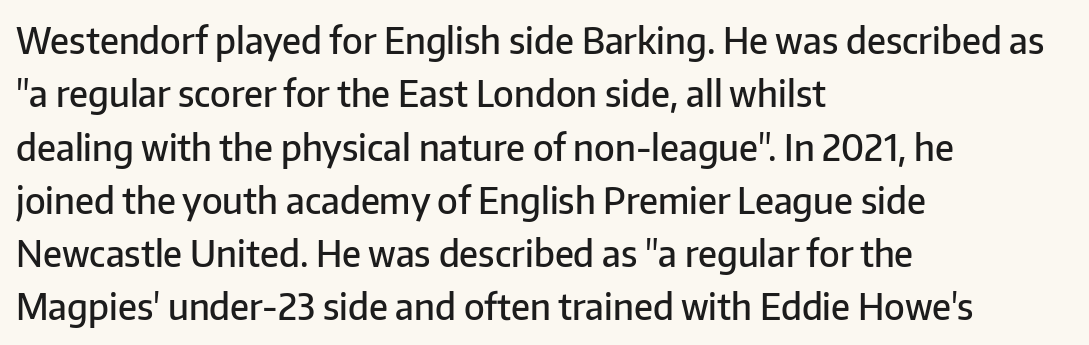
{"serif": "no", "italic": "no", "bold": "semi", "weight": "semibold", "width": "normal", "stroke_contrast": "low", "x_height": "medium", "monospaced": "no", "underline": "no", "align": "left", "line_spacing": "normal", "line_spacing_ratio": 1.48, "letter_spacing": "normal", "letter_spacing_em": 0.0, "glyph_px": 36}
